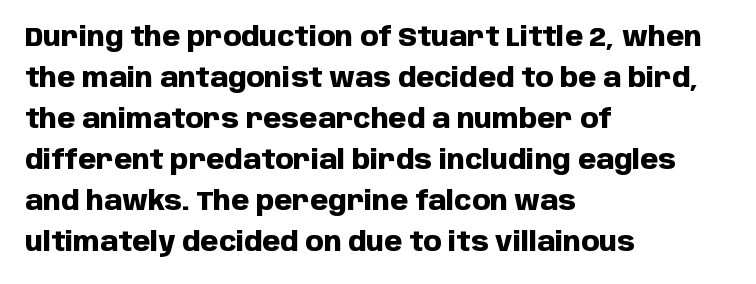
The image shows 26 px bold type, upright; set left-aligned, normal line spacing (1.58x), normal letter spacing, not underlined.
